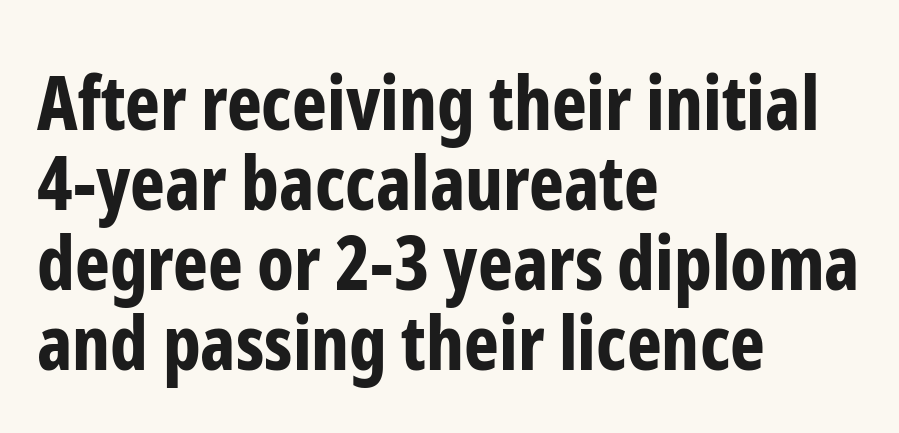
Q: Is the text bold? A: Yes.
Q: Is the text italic (slanted)? A: No, it is upright.
Q: Is the typeface a serif or a sans-serif typeface? A: Sans-serif.
Q: Is the text underlined? A: No.
Q: How is the paragraph aligned? A: Left-aligned.
Q: Is the spacing between letters normal or unusually wide? A: Normal.
Q: Is the spacing between lines tight, normal or loose? A: Tight.
Q: Width (condensed, normal, or wide)? A: Condensed.
Q: Stroke contrast? A: Low.
Q: x-height? A: Medium.
Q: Monospaced? A: No.
